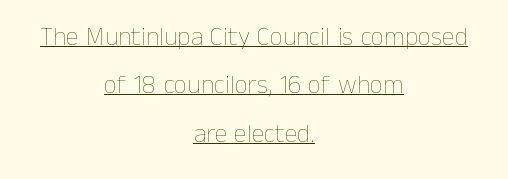
{"italic": "no", "bold": "no", "underline": "yes", "align": "center", "line_spacing_ratio": 1.86, "letter_spacing": "normal", "letter_spacing_em": 0.0, "glyph_px": 26}
